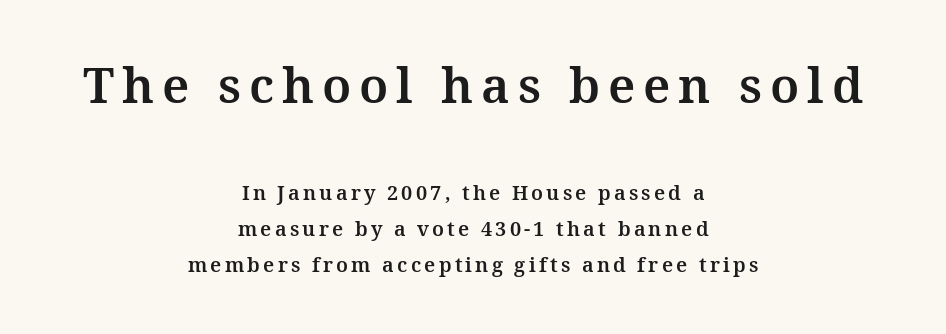
Q: Is the text italic (slanted)? A: No, it is upright.
Q: Is the typeface a serif or a sans-serif typeface? A: Serif.
Q: Is the text underlined? A: No.
Q: How is the paragraph aligned? A: Centered.
Q: Which block of text is set in a larger size, the first (top) or the second (bottom)? A: The first (top) one.
Q: Width (condensed, normal, or wide)? A: Normal.
Q: Stroke contrast? A: Medium.
Q: x-height? A: Medium.
Q: Monospaced? A: No.
